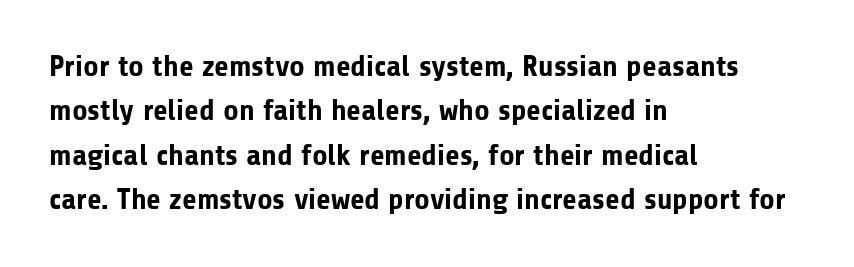
Look at the bottom of the vertical strokes: they stop flat, with no serifs. Honestly, the row spacing looks completely unremarkable. These lines were composed using upright roman letters. Do the characters align in a grid? No, the font is proportional. Does the weight exceed regular? Yes, all the way to bold. The lines in this sample share a left origin and differ only in where they stop.
